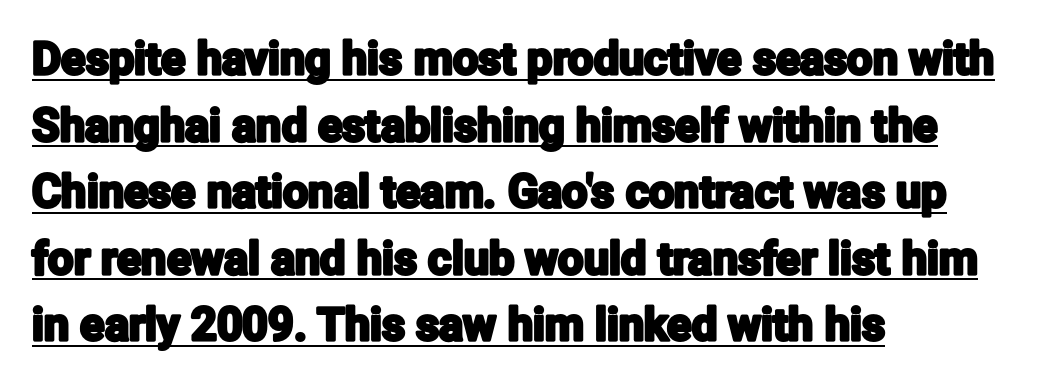
This sample keeps an unexceptional amount of space between lines. The text block is weighted toward the left margin, trailing off unevenly rightward. Inter-character spacing is left at the font's built-in metrics. Is there an underline? Yes — a line sits under the letters.
